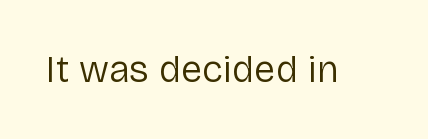
Q: Is the text bold? A: No.
Q: Is the text italic (slanted)? A: No, it is upright.
Q: Is the typeface a serif or a sans-serif typeface? A: Sans-serif.
Q: Is the text underlined? A: No.
Q: Is the spacing between letters normal or unusually wide? A: Normal.
Q: Width (condensed, normal, or wide)? A: Normal.
Q: Stroke contrast? A: Low.
Q: x-height? A: Medium.
Q: Monospaced? A: No.
